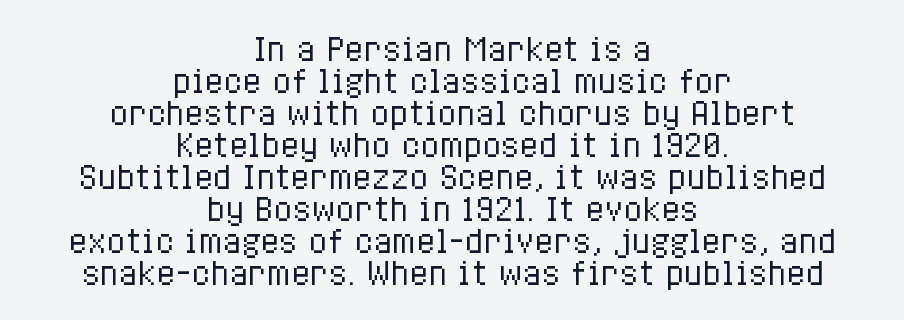
The image shows 31 px regular-weight, condensed type, upright; set centered, tight line spacing (1.03x), normal letter spacing, not underlined; low stroke contrast and a medium x-height.
